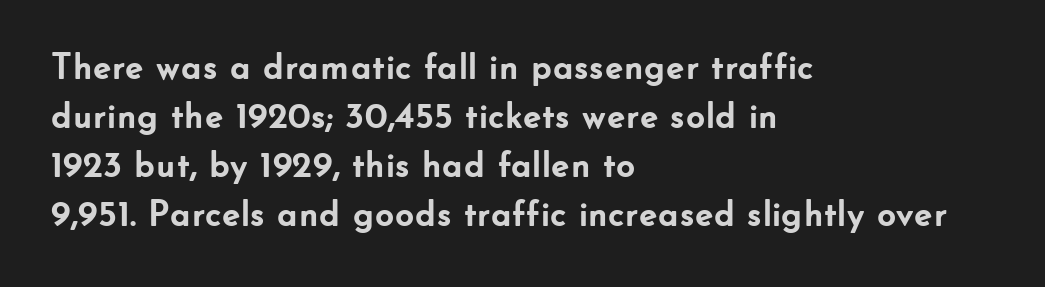
Q: Is the text bold? A: Yes.
Q: Is the text italic (slanted)? A: No, it is upright.
Q: Is the typeface a serif or a sans-serif typeface? A: Sans-serif.
Q: Is the text underlined? A: No.
Q: How is the paragraph aligned? A: Left-aligned.
Q: Is the spacing between letters normal or unusually wide? A: Normal.
Q: Is the spacing between lines tight, normal or loose? A: Normal.
Q: Width (condensed, normal, or wide)? A: Normal.
Q: Stroke contrast? A: Low.
Q: x-height? A: Small.
Q: Monospaced? A: No.
